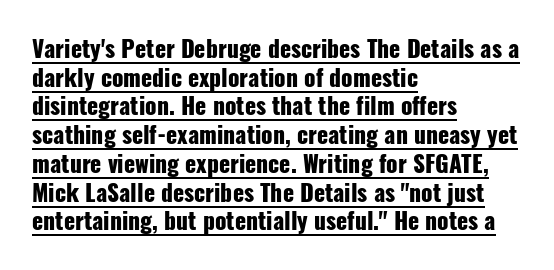
Q: Is the text bold? A: Yes.
Q: Is the text italic (slanted)? A: No, it is upright.
Q: Is the text underlined? A: Yes.
Q: How is the paragraph aligned? A: Left-aligned.
Q: Is the spacing between letters normal or unusually wide? A: Normal.
Q: Is the spacing between lines tight, normal or loose? A: Normal.
